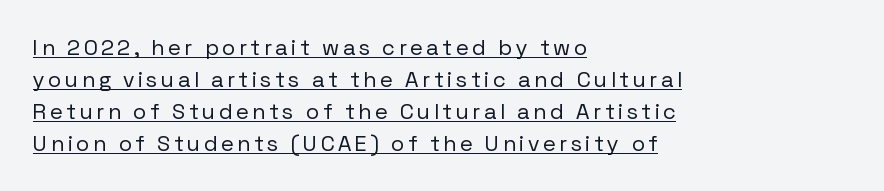
{"italic": "no", "bold": "no", "underline": "yes", "align": "left", "line_spacing": "normal", "line_spacing_ratio": 1.45, "glyph_px": 22}
